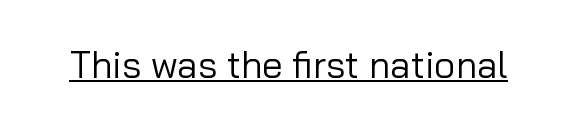
The image shows 37 px regular-weight sans-serif type, upright; set normal letter spacing, underlined; low stroke contrast and a medium x-height.
